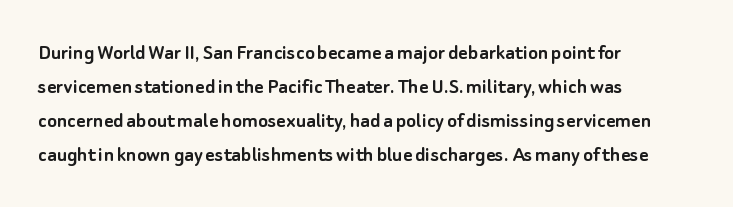
Q: Is the text italic (slanted)? A: No, it is upright.
Q: Is the text underlined? A: No.
Q: How is the paragraph aligned? A: Left-aligned.
Q: Is the spacing between letters normal or unusually wide? A: Normal.
Q: Is the spacing between lines tight, normal or loose? A: Normal.
